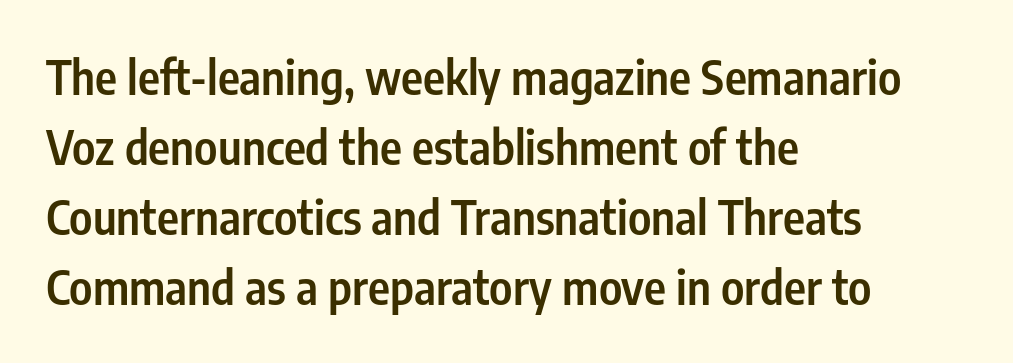
Q: Is the text bold? A: Semi-bold.
Q: Is the text italic (slanted)? A: No, it is upright.
Q: Is the typeface a serif or a sans-serif typeface? A: Sans-serif.
Q: Is the text underlined? A: No.
Q: How is the paragraph aligned? A: Left-aligned.
Q: Is the spacing between letters normal or unusually wide? A: Normal.
Q: Is the spacing between lines tight, normal or loose? A: Normal.
Q: Width (condensed, normal, or wide)? A: Condensed.
Q: Stroke contrast? A: Low.
Q: x-height? A: Medium.
Q: Monospaced? A: No.
